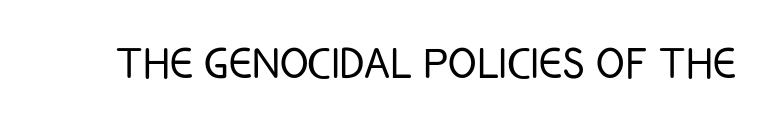
Regarding serifs, this sample does without them. Spacing verdict: proportional, widths tailored to each character. Notice how the stems are strictly vertical — no italics here. Descenders hang freely into open space. Standard letterfit; no display-style spreading of the glyphs.
